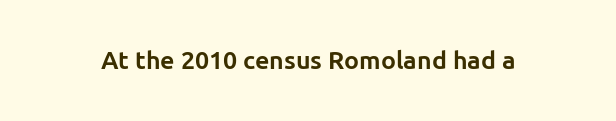
Q: Is the text bold? A: Yes.
Q: Is the text italic (slanted)? A: No, it is upright.
Q: Is the text underlined? A: No.
Q: Is the spacing between letters normal or unusually wide? A: Normal.
